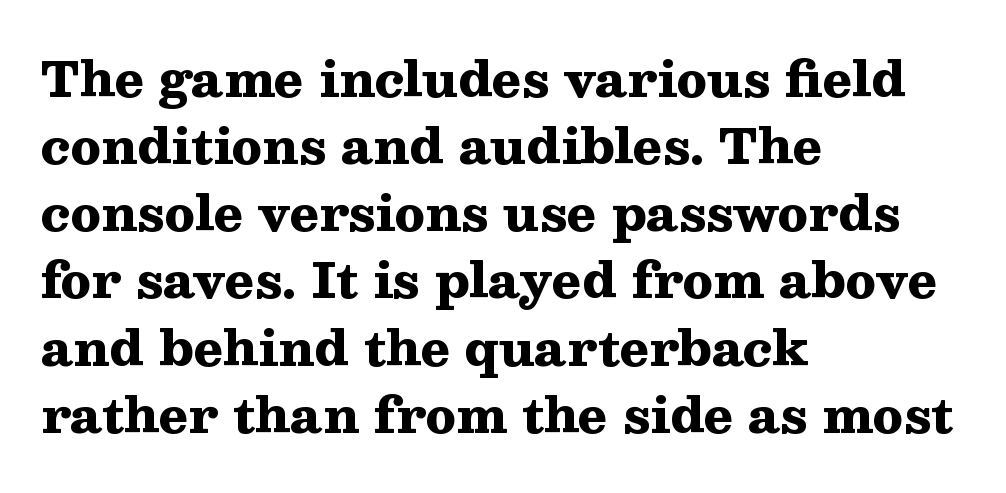
{"serif": "yes", "italic": "no", "bold": "yes", "weight": "heavy", "width": "wide", "stroke_contrast": "medium", "x_height": "medium", "monospaced": "no", "underline": "no", "align": "left", "line_spacing": "normal", "line_spacing_ratio": 1.37, "letter_spacing": "normal", "letter_spacing_em": 0.0, "glyph_px": 49}
